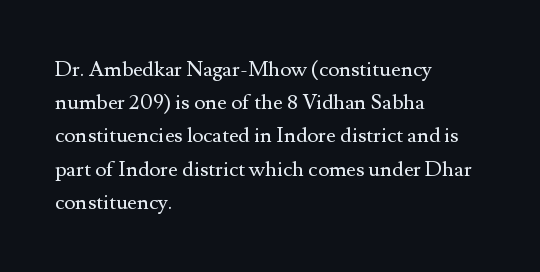
The image shows 21 px text type, upright; set left-aligned, normal line spacing (1.58x), normal letter spacing, not underlined.
